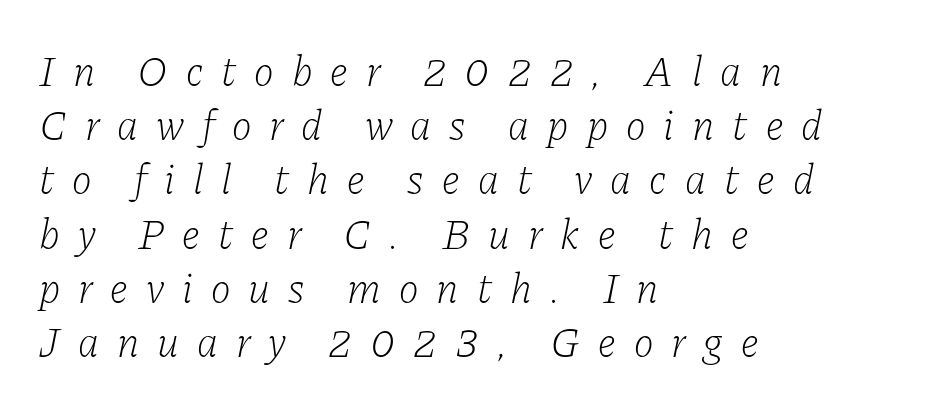
Q: Is the text bold? A: No.
Q: Is the text italic (slanted)? A: Yes, it leans right by about 11 degrees.
Q: Is the typeface a serif or a sans-serif typeface? A: Serif.
Q: Is the text underlined? A: No.
Q: How is the paragraph aligned? A: Left-aligned.
Q: Is the spacing between letters normal or unusually wide? A: Unusually wide.
Q: Is the spacing between lines tight, normal or loose? A: Normal.
Q: Width (condensed, normal, or wide)? A: Normal.
Q: Stroke contrast? A: Low.
Q: x-height? A: Medium.
Q: Monospaced? A: No.
